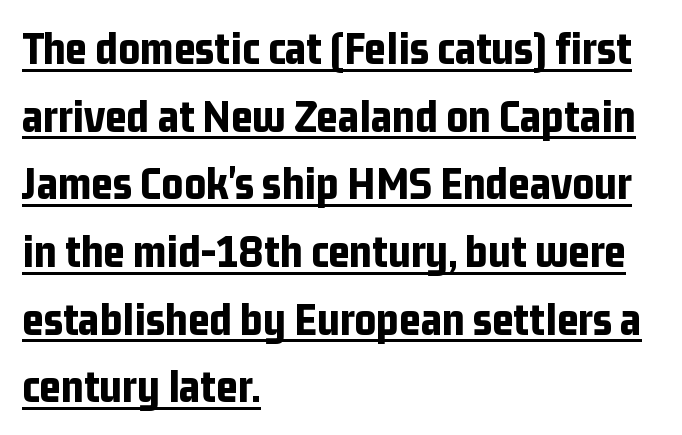
Q: Is the text bold? A: Yes.
Q: Is the text italic (slanted)? A: No, it is upright.
Q: Is the typeface a serif or a sans-serif typeface? A: Sans-serif.
Q: Is the text underlined? A: Yes.
Q: How is the paragraph aligned? A: Left-aligned.
Q: Is the spacing between letters normal or unusually wide? A: Normal.
Q: Is the spacing between lines tight, normal or loose? A: Normal.
Q: Width (condensed, normal, or wide)? A: Condensed.
Q: Stroke contrast? A: Low.
Q: x-height? A: Medium.
Q: Monospaced? A: No.
